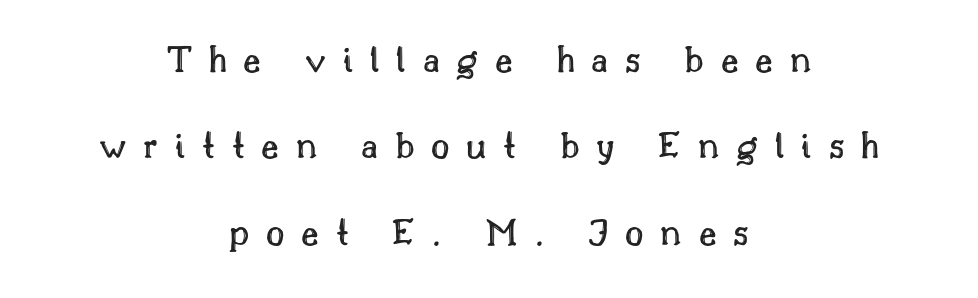
Leading is clearly above the norm, producing a sparse column. The specimen omits any rule beneath the text block's lines. The typesetter chose a symmetrical, centered arrangement here. This rendering widens character spacing well past its baseline value. If you drew a line through each stem, it would be perfectly vertical. The rendering uses natural spacing where letterforms have individual widths.
